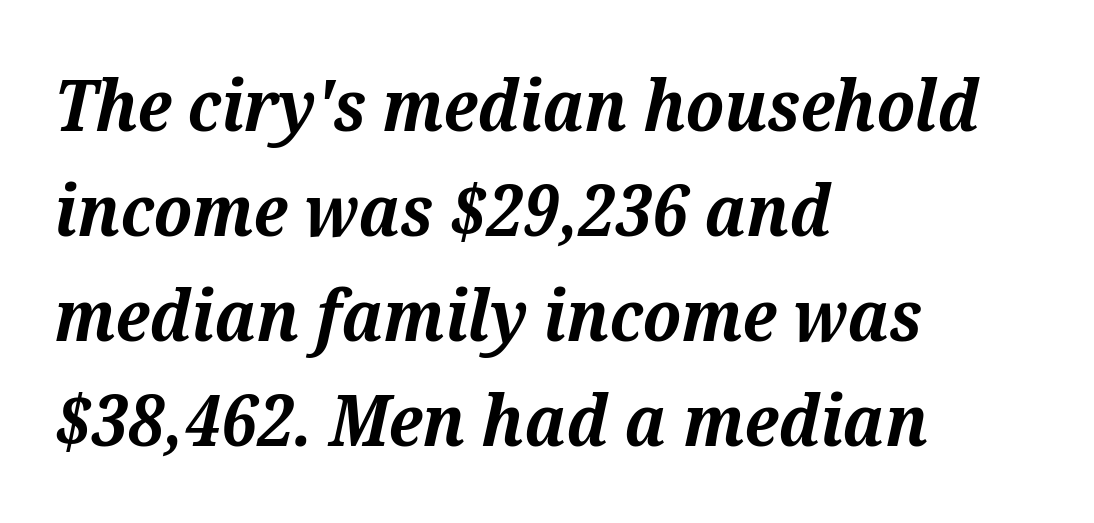
The image shows 72 px bold serif type, italic (leaning right); set left-aligned, normal line spacing (1.46x), normal letter spacing, not underlined; medium stroke contrast and a medium x-height.
